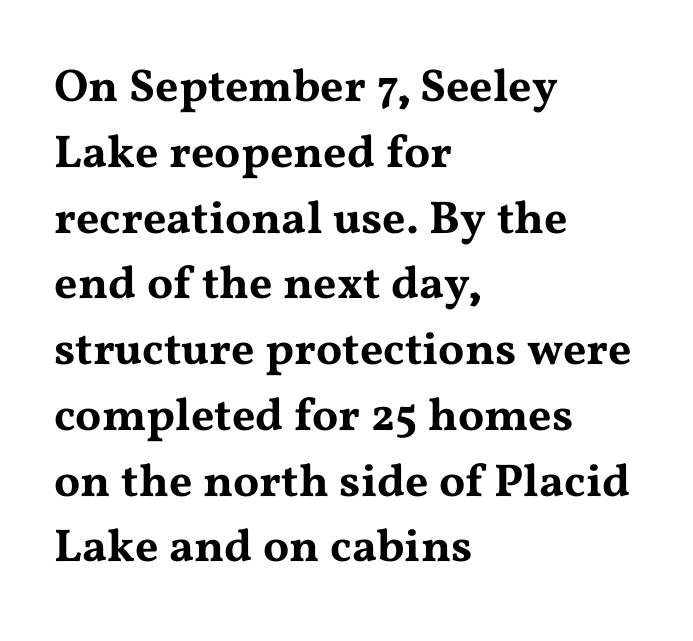
Q: Is the text italic (slanted)? A: No, it is upright.
Q: Is the typeface a serif or a sans-serif typeface? A: Serif.
Q: Is the text underlined? A: No.
Q: How is the paragraph aligned? A: Left-aligned.
Q: Is the spacing between letters normal or unusually wide? A: Normal.
Q: Is the spacing between lines tight, normal or loose? A: Normal.
Q: Width (condensed, normal, or wide)? A: Wide.
Q: Stroke contrast? A: Medium.
Q: x-height? A: Medium.
Q: Monospaced? A: No.
